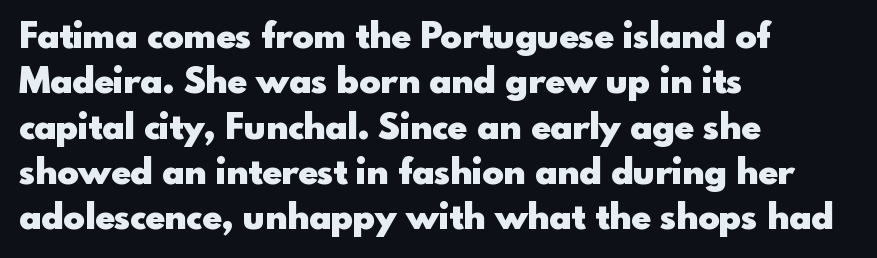
The image shows 36 px heavy sans-serif type, upright; set left-aligned, normal line spacing (1.26x), normal letter spacing, not underlined; a small x-height.
